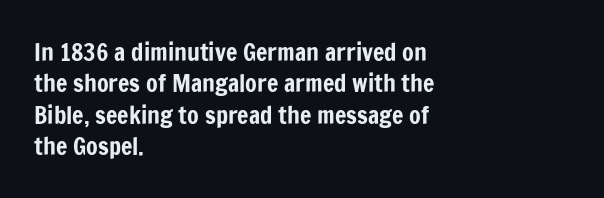
Here the glyphs are tracked normally, forming tight word shapes. Type without underlining. A roman cut, with each character standing at attention. A classic flush-left, rag-right setting is used for this passage.
